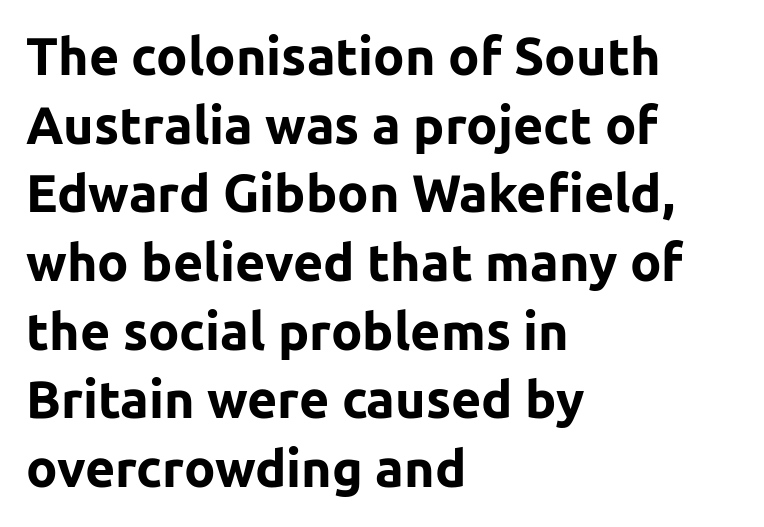
Q: Is the text bold? A: Yes.
Q: Is the text italic (slanted)? A: No, it is upright.
Q: Is the typeface a serif or a sans-serif typeface? A: Sans-serif.
Q: Is the text underlined? A: No.
Q: How is the paragraph aligned? A: Left-aligned.
Q: Is the spacing between letters normal or unusually wide? A: Normal.
Q: Is the spacing between lines tight, normal or loose? A: Normal.
Q: Width (condensed, normal, or wide)? A: Normal.
Q: Stroke contrast? A: Low.
Q: x-height? A: Medium.
Q: Monospaced? A: No.
